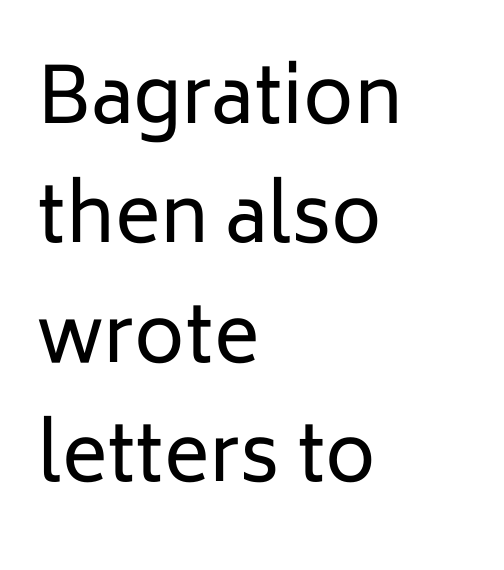
Q: Is the text bold? A: No.
Q: Is the text italic (slanted)? A: No, it is upright.
Q: Is the typeface a serif or a sans-serif typeface? A: Sans-serif.
Q: Is the text underlined? A: No.
Q: How is the paragraph aligned? A: Left-aligned.
Q: Is the spacing between letters normal or unusually wide? A: Normal.
Q: Is the spacing between lines tight, normal or loose? A: Normal.
Q: Width (condensed, normal, or wide)? A: Normal.
Q: Stroke contrast? A: Low.
Q: x-height? A: Medium.
Q: Monospaced? A: No.
